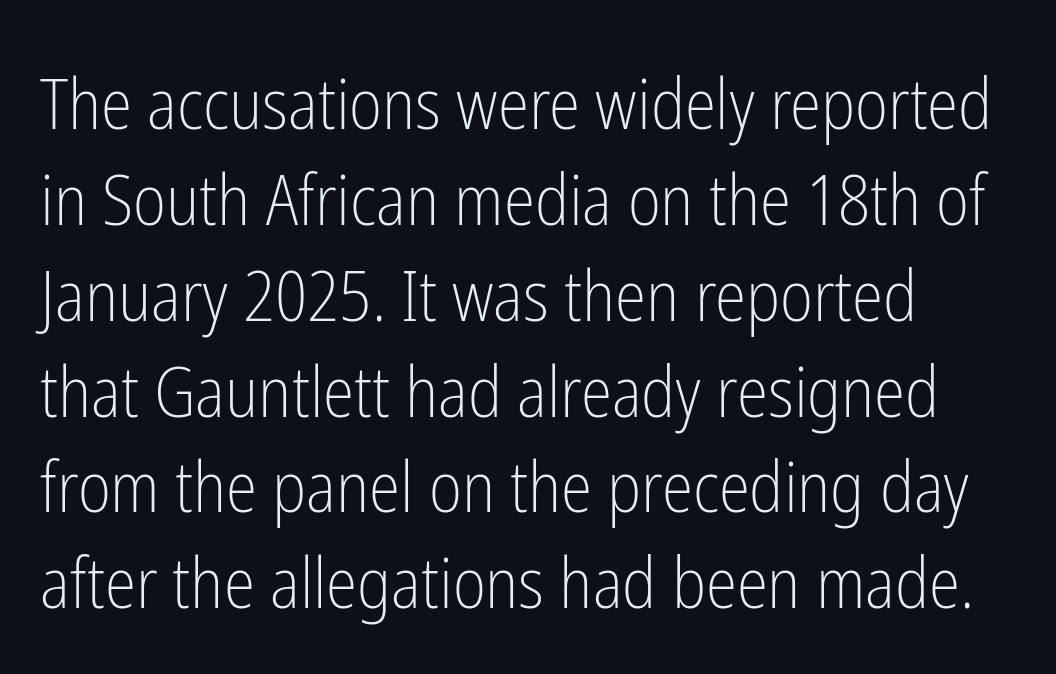
This sample keeps an unexceptional amount of space between lines. Is there any slant? The stems are plumb. Each line starts at the same left margin while the right side varies. Nothing sits at the stroke ends, so this counts as sans-serif. The passage shown is typed in a proportional face where columns would drift. Letter spacing: default.
